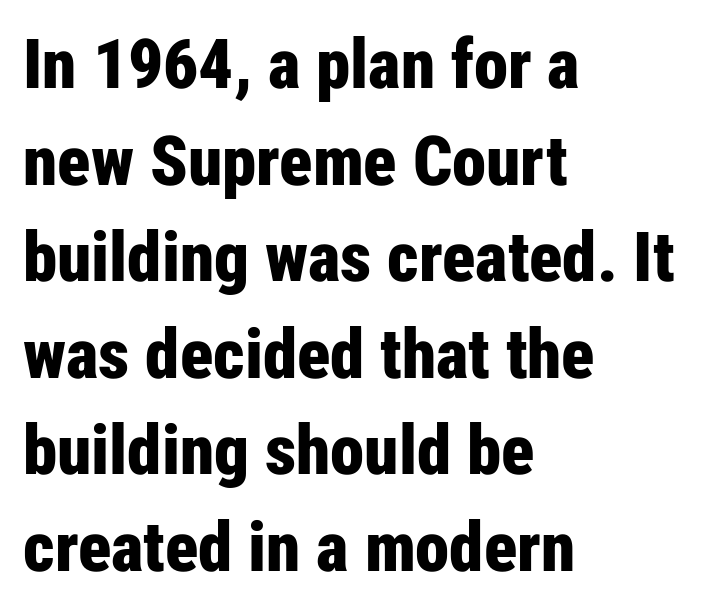
The image shows 69 px bold, condensed sans-serif type, upright; set left-aligned, normal line spacing (1.4x), normal letter spacing, not underlined; low stroke contrast and a medium x-height.
